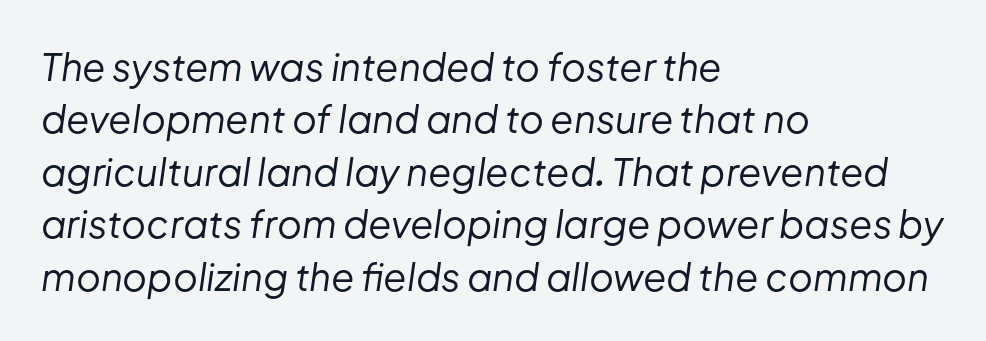
How would I describe the line gaps? Plain and ordinary. An italicized treatment has been applied to the whole sample. No heavy texture on the line: the type isn't bold. Nobody touched the tracking dial on this one.
